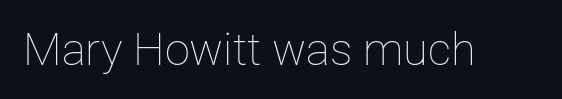
These lines are rendered in a variable-pitch font. Standard letterfit; no display-style spreading of the glyphs. Italic? Not at all — the glyphs are vertical. Bold? No — there's no thickening of the strokes. Any mark beneath the type? The region is blank.
